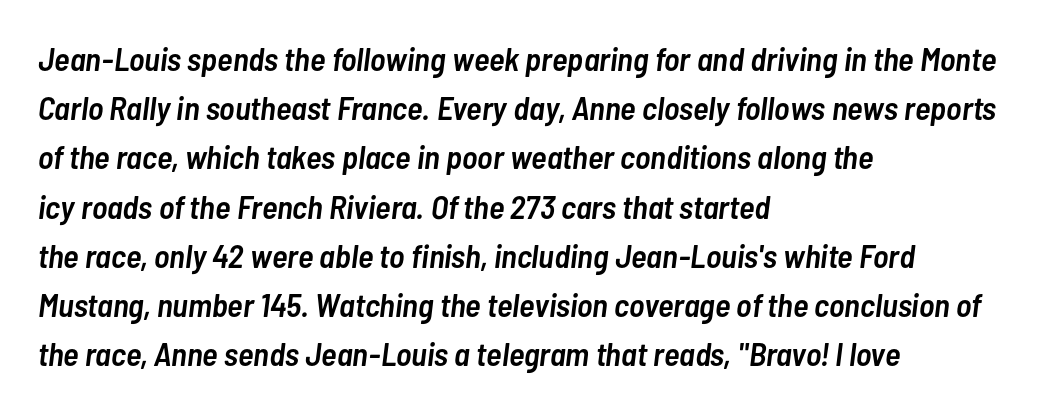
{"italic": "yes", "lean": "right", "slant_degrees": 7, "bold": "semi", "weight": "semibold", "width": "condensed", "stroke_contrast": "low", "x_height": "medium", "monospaced": "no", "underline": "no", "align": "left", "line_spacing": "normal", "line_spacing_ratio": 1.49, "letter_spacing": "normal", "letter_spacing_em": 0.0, "glyph_px": 33}
